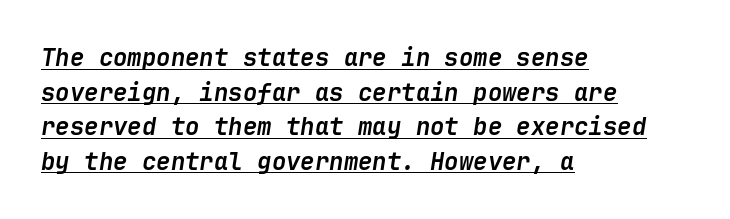
The rendering uses a bold face; every stroke is thick and dark. This rendering leaves character spacing at its baseline value. Compared with ordinary roman type, these characters are visibly tilted. The passage is arranged the way most books set body copy — flush left. Honestly, the underline is the first thing you notice here. The block of text has a typical density, with ordinary space between rows.
